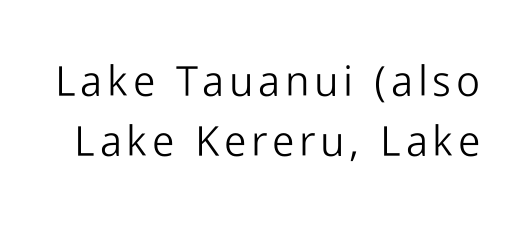
{"serif": "no", "italic": "no", "bold": "no", "weight": "light", "width": "normal", "stroke_contrast": "low", "x_height": "medium", "monospaced": "no", "underline": "no", "line_spacing": "normal", "line_spacing_ratio": 1.43, "glyph_px": 42}
